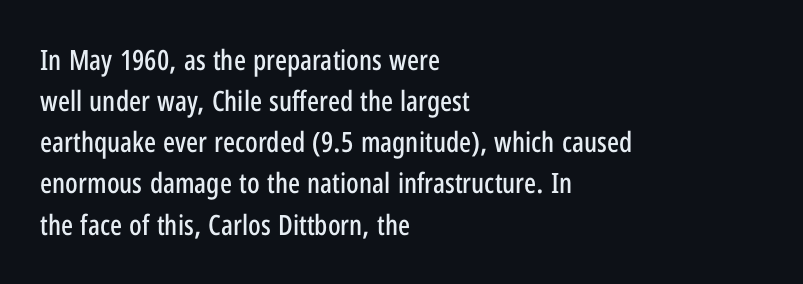
The image shows 28 px condensed sans-serif type, upright; set left-aligned, normal line spacing (1.47x), normal letter spacing, not underlined; low stroke contrast and a medium x-height.
